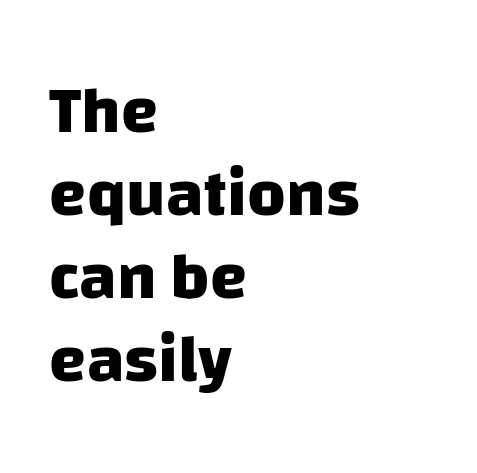
{"serif": "no", "bold": "yes", "weight": "heavy", "width": "normal", "stroke_contrast": "low", "x_height": "large", "monospaced": "no", "underline": "no", "align": "left", "line_spacing_ratio": 1.24, "letter_spacing": "normal", "letter_spacing_em": 0.0, "glyph_px": 67}
